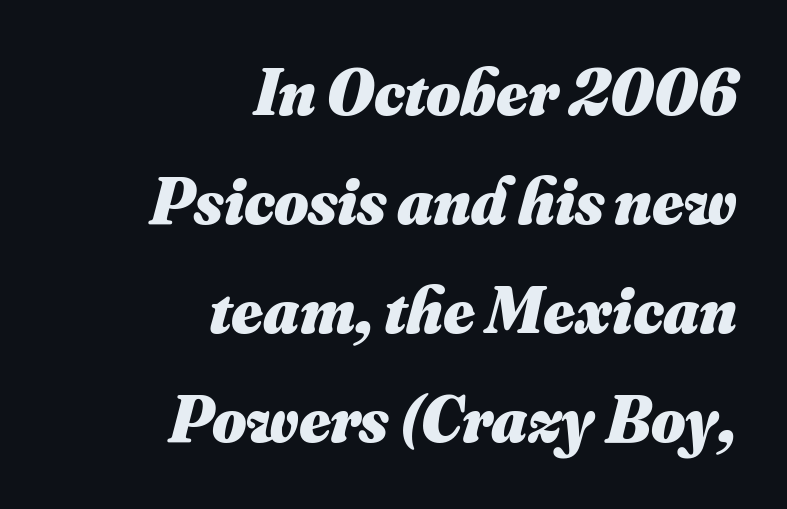
The image shows 66 px heavy type; set right-aligned, normal line spacing (1.65x), normal letter spacing, not underlined; medium stroke contrast and a small x-height.
